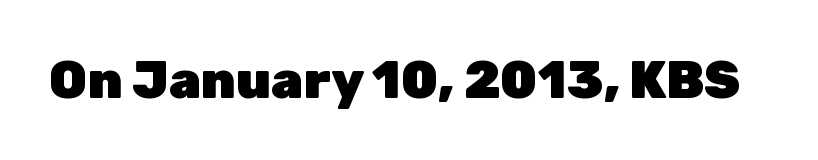
Q: Is the text bold? A: Yes.
Q: Is the text italic (slanted)? A: No, it is upright.
Q: Is the typeface a serif or a sans-serif typeface? A: Sans-serif.
Q: Is the text underlined? A: No.
Q: Is the spacing between letters normal or unusually wide? A: Normal.
Q: Width (condensed, normal, or wide)? A: Normal.
Q: Stroke contrast? A: Low.
Q: x-height? A: Medium.
Q: Monospaced? A: No.
